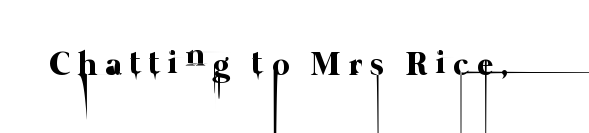
The image shows 34 px thin type; set unusually wide letter spacing (+0.23 em), not underlined; low stroke contrast and a medium x-height.
